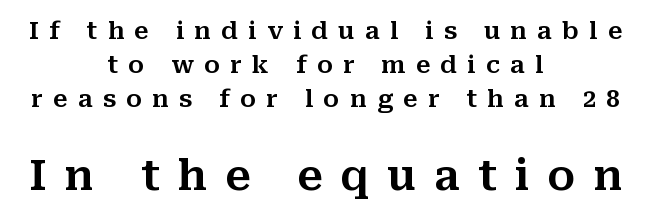
The image shows 42 px serif type, upright; set centered, normal line spacing (1.41x), unusually wide letter spacing (+0.43 em), not underlined; the second (bottom) block is 1.75x larger; medium stroke contrast and a medium x-height.
